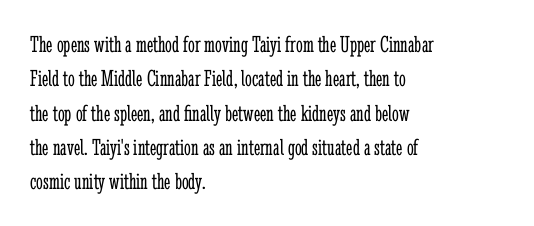
Vertical stems look standard width or narrower in stroke. Default kerning and tracking; the words read as compact shapes. These lines are set flush left with a ragged right edge. The baseline area is clear.
